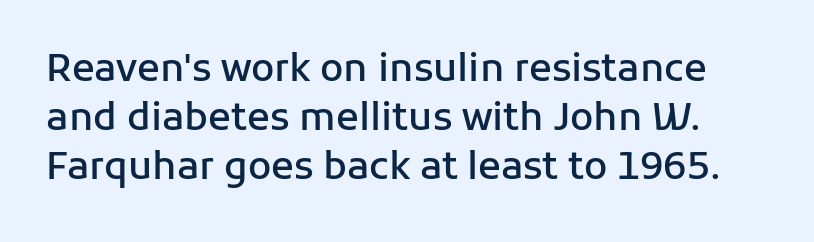
{"serif": "no", "italic": "no", "bold": "semi", "weight": "semibold", "width": "normal", "stroke_contrast": "low", "x_height": "medium", "monospaced": "no", "underline": "no", "line_spacing": "normal", "line_spacing_ratio": 1.29, "letter_spacing": "normal", "letter_spacing_em": 0.0, "glyph_px": 38}
